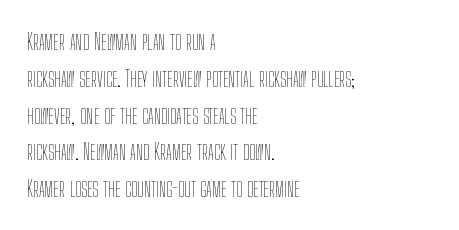
Q: Is the text bold? A: No.
Q: Is the text italic (slanted)? A: No, it is upright.
Q: Is the text underlined? A: No.
Q: How is the paragraph aligned? A: Left-aligned.
Q: Is the spacing between letters normal or unusually wide? A: Normal.
Q: Is the spacing between lines tight, normal or loose? A: Normal.
